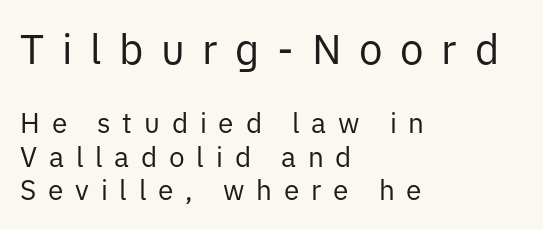
Character size in the leading block exceeds that of the trailing block. Compared with a centered layout, this one pins lines to the left instead. The letters advance in unequal steps, a hallmark of proportional type. The characters display no serif detailing; their extremities are plain. The specimen omits any rule beneath the text block's lines. Unbolded letterforms with no extra heft.
